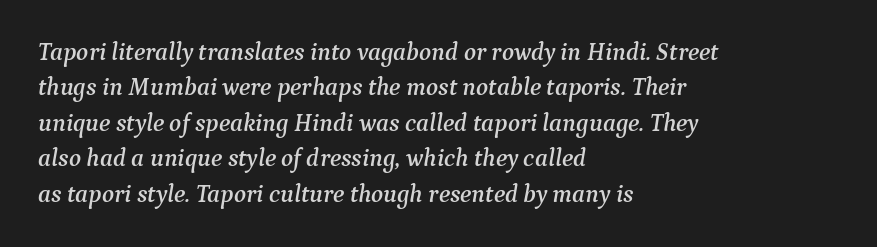
The image shows 25 px text type, italic (leaning right); set left-aligned, normal line spacing (1.42x), normal letter spacing, not underlined.
